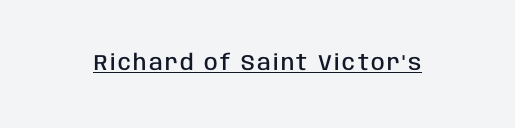
Q: Is the text bold? A: Semi-bold.
Q: Is the text italic (slanted)? A: No, it is upright.
Q: Is the text underlined? A: Yes.
